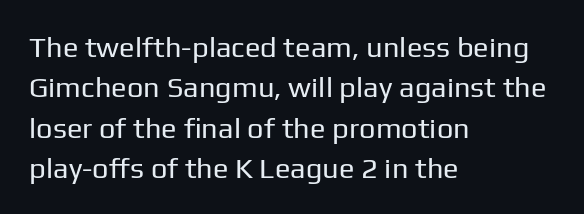
Q: Is the text bold? A: No.
Q: Is the text italic (slanted)? A: No, it is upright.
Q: Is the typeface a serif or a sans-serif typeface? A: Sans-serif.
Q: Is the text underlined? A: No.
Q: How is the paragraph aligned? A: Left-aligned.
Q: Is the spacing between letters normal or unusually wide? A: Normal.
Q: Is the spacing between lines tight, normal or loose? A: Normal.
Q: Width (condensed, normal, or wide)? A: Normal.
Q: Stroke contrast? A: Low.
Q: x-height? A: Medium.
Q: Monospaced? A: No.
